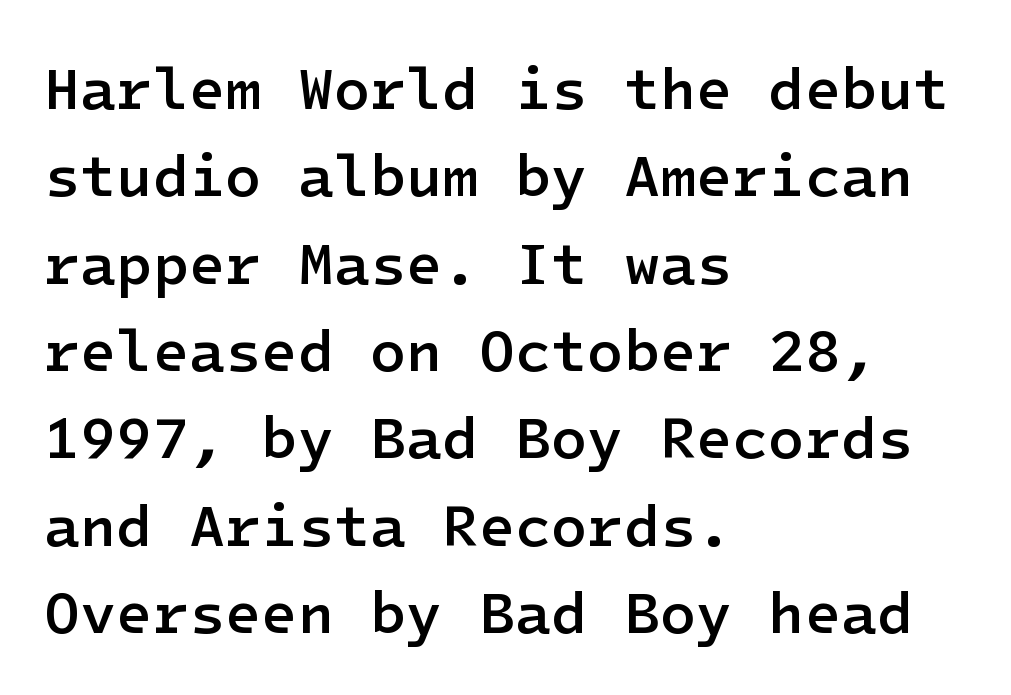
Q: Is the text bold? A: Semi-bold.
Q: Is the text italic (slanted)? A: No, it is upright.
Q: Is the typeface a serif or a sans-serif typeface? A: Sans-serif.
Q: Is the text underlined? A: No.
Q: How is the paragraph aligned? A: Left-aligned.
Q: Is the spacing between letters normal or unusually wide? A: Normal.
Q: Is the spacing between lines tight, normal or loose? A: Normal.
Q: Width (condensed, normal, or wide)? A: Normal.
Q: Stroke contrast? A: Low.
Q: x-height? A: Medium.
